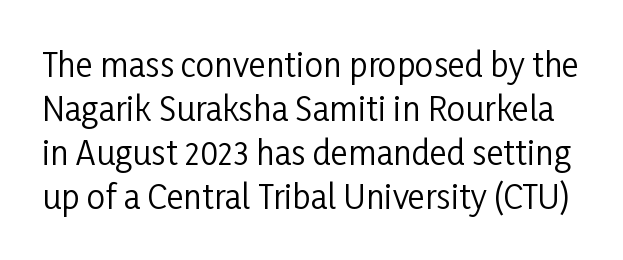
Students, note that the glyphs here touch the page at normal intervals. You can tell it's not italic because the verticals are truly vertical. Vertical spacing — default. Letters rest on an invisible, unmarked baseline. Spacing verdict: proportional, widths tailored to each character.
